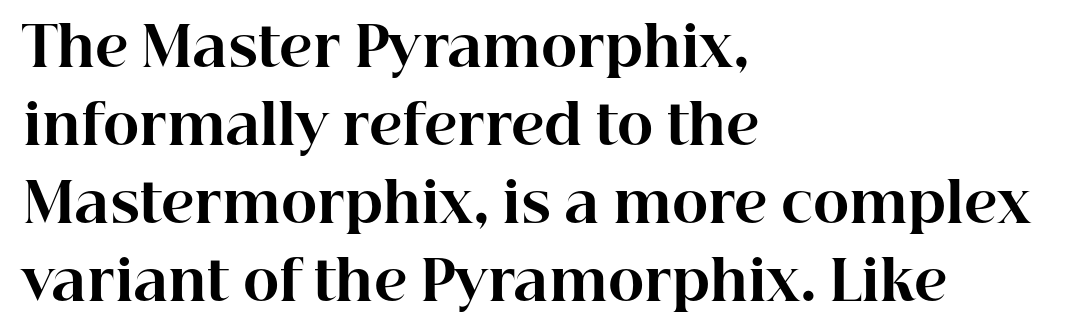
{"serif": "yes", "italic": "no", "bold": "yes", "weight": "bold", "width": "normal", "stroke_contrast": "high", "x_height": "medium", "monospaced": "no", "underline": "no", "align": "left", "line_spacing": "normal", "line_spacing_ratio": 1.42, "letter_spacing": "normal", "letter_spacing_em": 0.0, "glyph_px": 55}
